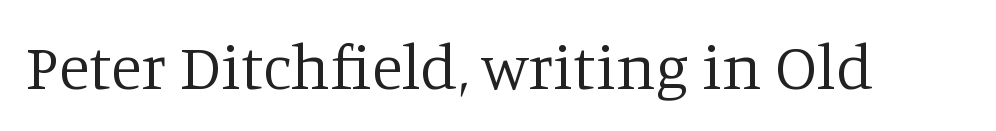
These lines are rendered in a variable-pitch font. Little horizontal feet cap the strokes, marking this as serif type. A roman cut, with each character standing at attention. A clean baseline with only descenders dipping below it. How are the letters spaced? Ordinarily, with no added tracking. The letterforms sit at book weight or below.
